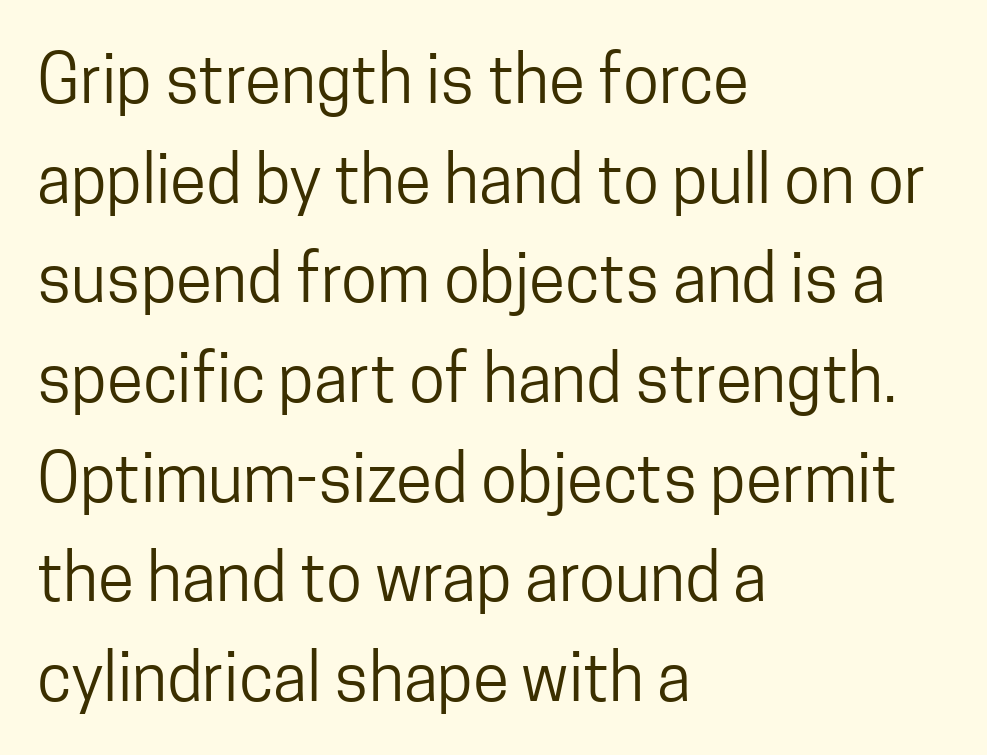
Does extra space separate the letters? No, they use regular spacing. The gap between lines stays unmarked. Successive baselines arrive at the customary interval. This is sans-serif lettering, the kind often seen on screens and signage. If you drew a ruler down the left edge, every line would touch it. Nothing heavy about these letters — not bold at all.
